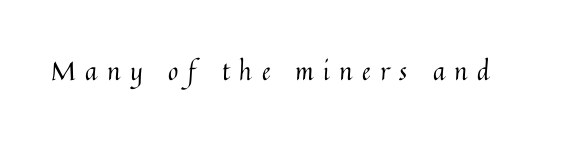
Q: Is the text bold? A: No.
Q: Is the text underlined? A: No.
Q: Is the spacing between letters normal or unusually wide? A: Unusually wide.
